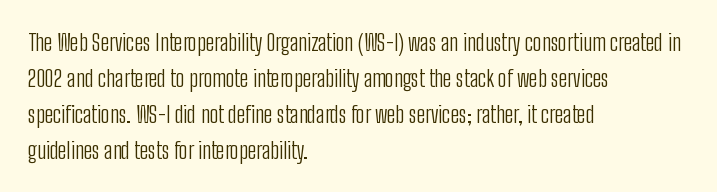
{"italic": "no", "bold": "no", "underline": "no", "align": "left", "line_spacing": "normal", "line_spacing_ratio": 1.56, "letter_spacing": "normal", "letter_spacing_em": 0.0, "glyph_px": 23}
